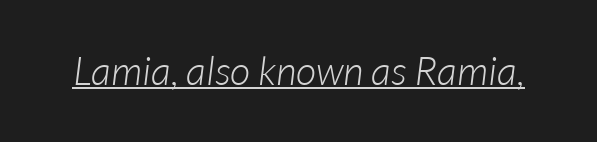
The cut favours lightness, reaching ordinary text weight at its darkest. Is this a fixed-width face? No — the glyphs have proportional, varying widths. Each letter's strokes conclude bluntly, with no projecting serifs. Default kerning and tracking; the words read as compact shapes.
